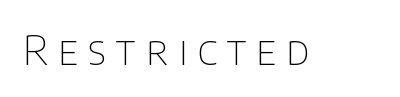
The image shows 40 px thin sans-serif type, upright; set unusually wide letter spacing (+0.25 em), not underlined; low stroke contrast and a large x-height.
